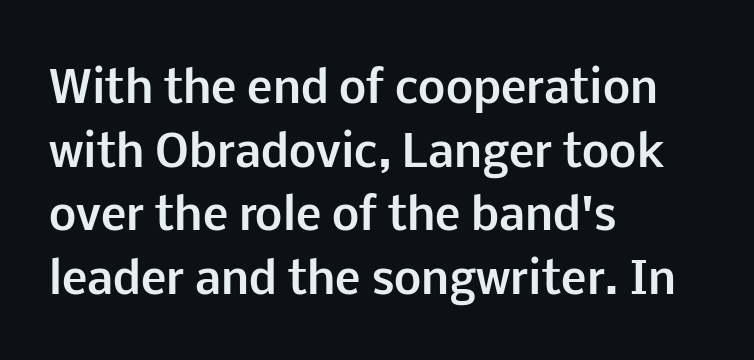
{"serif": "no", "italic": "no", "bold": "yes", "weight": "bold", "width": "normal", "stroke_contrast": "low", "x_height": "medium", "monospaced": "no", "underline": "no", "align": "left", "line_spacing": "normal", "line_spacing_ratio": 1.48, "letter_spacing": "normal", "letter_spacing_em": 0.0, "glyph_px": 43}
